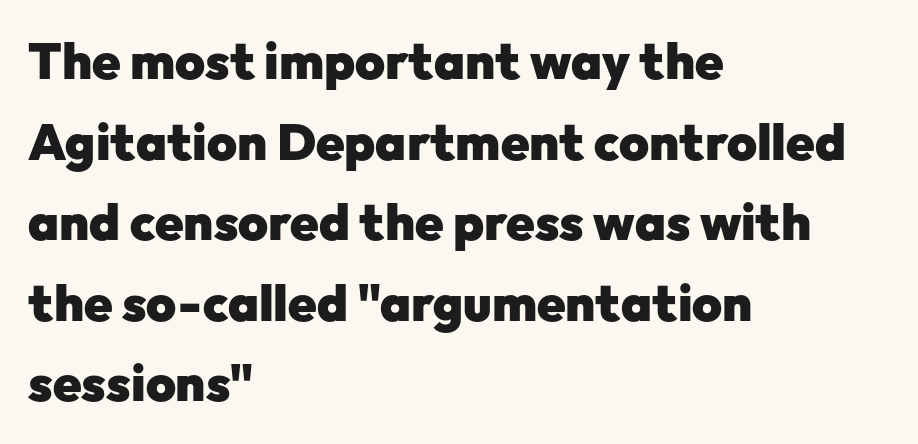
{"serif": "no", "italic": "no", "bold": "yes", "weight": "heavy", "width": "normal", "stroke_contrast": "low", "x_height": "medium", "monospaced": "no", "underline": "no", "align": "left", "line_spacing": "normal", "line_spacing_ratio": 1.58, "letter_spacing": "normal", "letter_spacing_em": 0.0, "glyph_px": 51}
